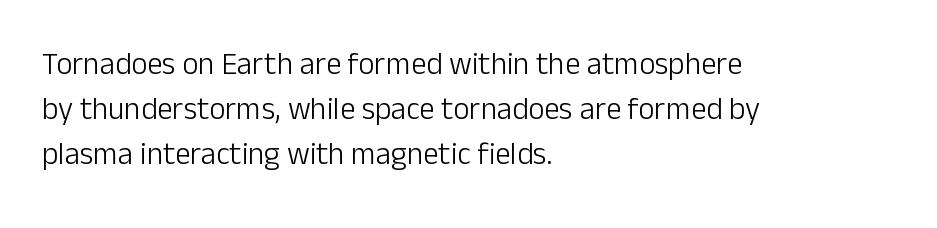
Spacing verdict: proportional, widths tailored to each character. Stroke mass is kept to a normal reading level or below. A typesetter would call this zero additional tracking. Students, observe: this is what conventionally led text looks like.
